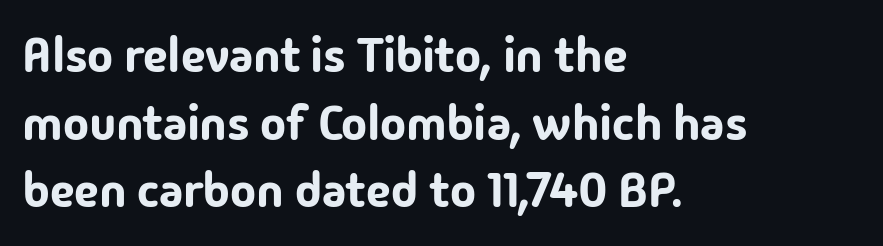
Q: Is the text italic (slanted)? A: No, it is upright.
Q: Is the typeface a serif or a sans-serif typeface? A: Sans-serif.
Q: Is the text underlined? A: No.
Q: How is the paragraph aligned? A: Left-aligned.
Q: Is the spacing between letters normal or unusually wide? A: Normal.
Q: Is the spacing between lines tight, normal or loose? A: Normal.
Q: Width (condensed, normal, or wide)? A: Normal.
Q: Stroke contrast? A: Low.
Q: x-height? A: Medium.
Q: Monospaced? A: No.
